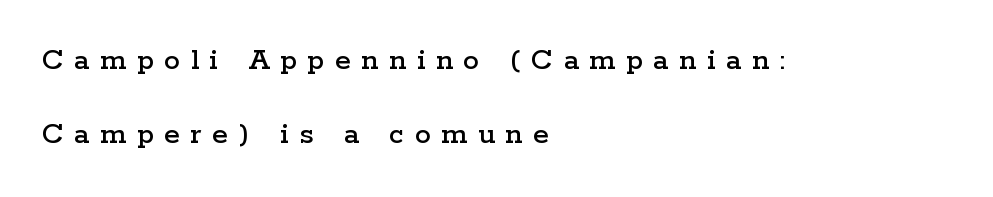
{"serif": "yes", "italic": "no", "width": "wide", "stroke_contrast": "low", "x_height": "medium", "monospaced": "no", "underline": "no", "align": "left", "line_spacing": "loose", "line_spacing_ratio": 2.32, "letter_spacing": "wide", "letter_spacing_em": 0.33, "glyph_px": 32}
